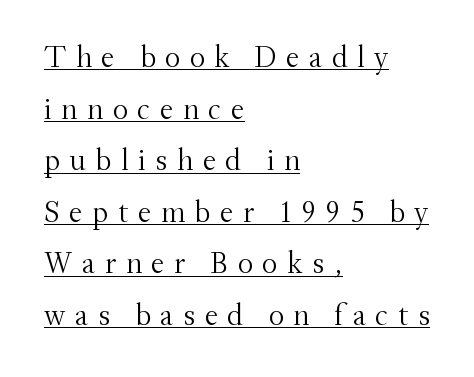
The image shows 30 px light serif type, upright; set left-aligned, line spacing 1.72x, unusually wide letter spacing (+0.32 em), underlined; medium stroke contrast and a small x-height.
